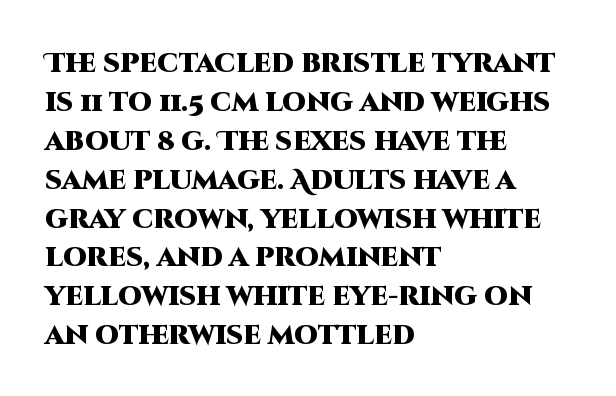
{"italic": "no", "bold": "yes", "underline": "no", "align": "left", "line_spacing": "normal", "line_spacing_ratio": 1.44, "letter_spacing": "normal", "letter_spacing_em": 0.0, "glyph_px": 27}
